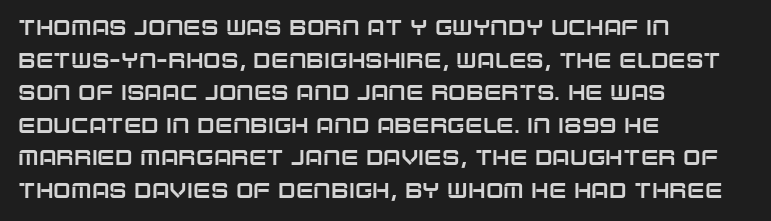
The line-height multiplier appears to be the usual default. Posture: straight, roman, zero tilt. This sample uses plain, unmodified letter spacing. No word sits above an underline.
